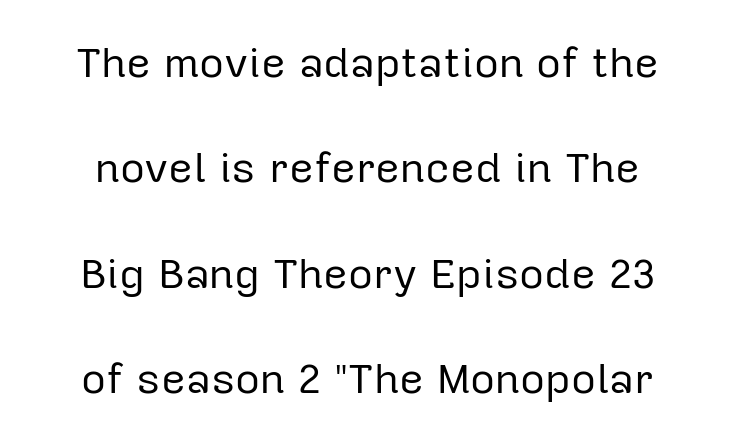
The image shows 43 px regular-weight sans-serif type, upright; set loose line spacing (2.45x), normal letter spacing, not underlined; low stroke contrast and a medium x-height.
